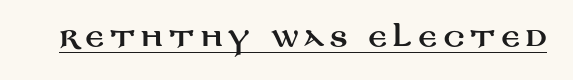
The image shows 25 px text type, upright; set unusually wide letter spacing (+0.22 em), underlined.
